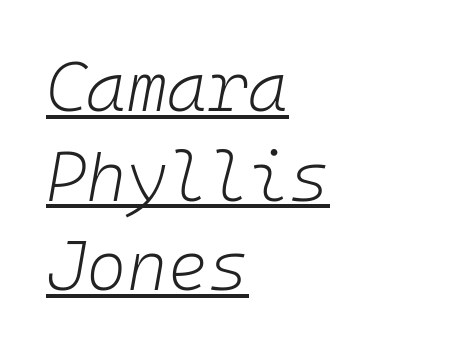
Vertical spacing — default. The rendering uses typewriter-style spacing with identical character cells. Tracking here is standard; glyphs follow each other at the usual distance. Is the stroke heavy? The answer is a plain regular-or-lighter. The letters are slanted; this is an italic face. These characters rest on top of a visible drawn line.
